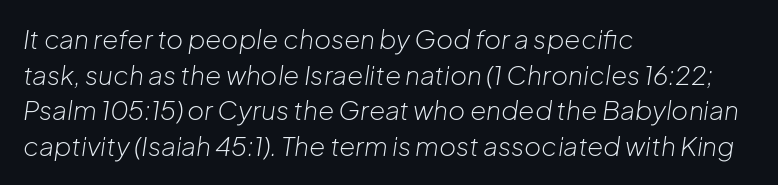
This sample keeps an unexceptional amount of space between lines. This sample uses an oblique cut, with every glyph tilted off the vertical. Does the copy run flush right? No — it runs flush left. Type without underlining.
